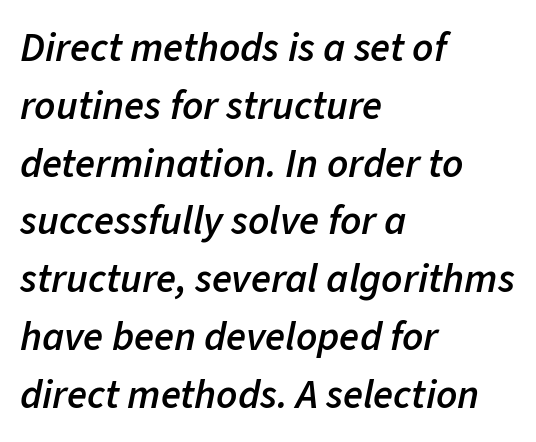
The letters sit at their default tracking, neither squeezed nor spread. Any mark beneath the type? The region is blank. Each letter keeps its own natural width here, so spacing adapts to shape. The vertical gap from one line to the next is medium. The compositor pushed each line to the left boundary.
